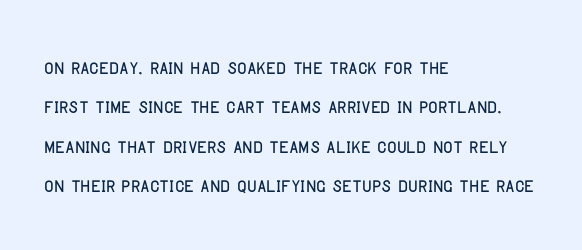
The image shows 26 px text type, upright; set left-aligned, normal line spacing (1.51x), normal letter spacing, not underlined.
